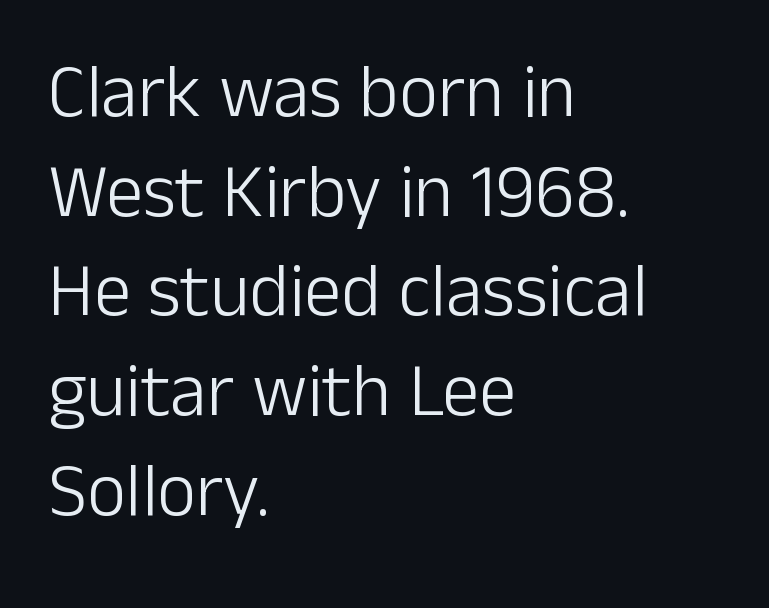
Vertically, the passage feels balanced, rows spaced as you'd expect. The passage is arranged the way most books set body copy — flush left. The strip under each line holds only bare page. In terms of posture, this sample is upright. Characters follow at the spacing the type designer built in. The typesetting does not lean heavy: it is not bold.
